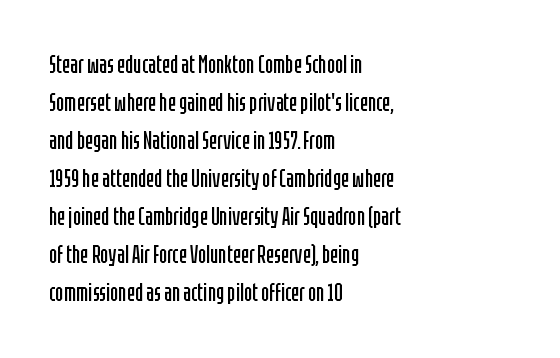
The image shows 24 px text type, upright; set left-aligned, normal line spacing (1.58x), normal letter spacing, not underlined.
